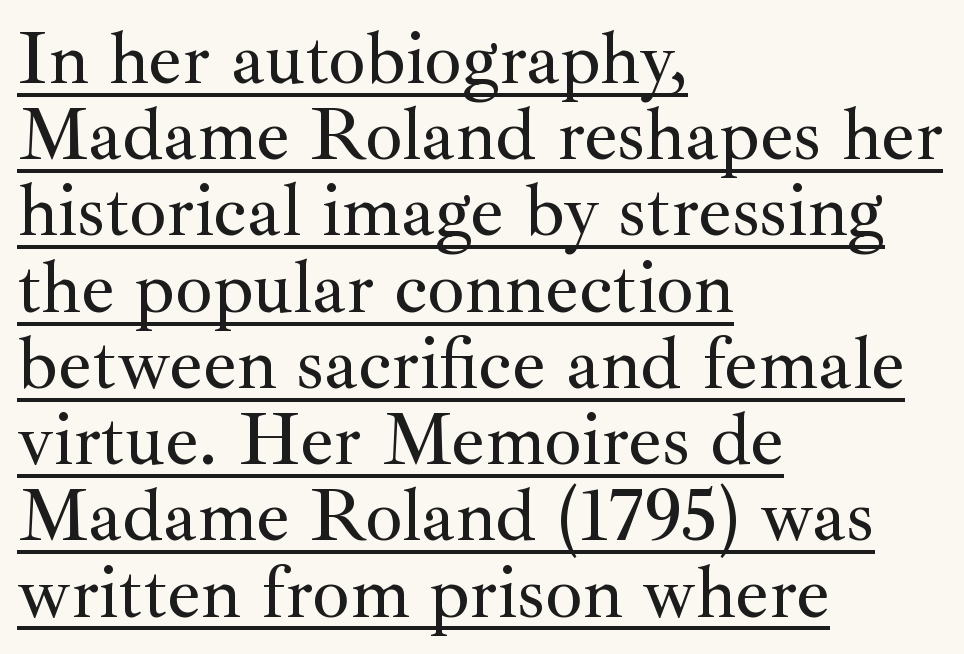
Emphasis is given by a line drawn under the lettering. The passage shown is typed in a proportional face where columns would drift. Does the leading feel generous? Not at all — it's pinched. If you drew a ruler down the left edge, every line would touch it.
